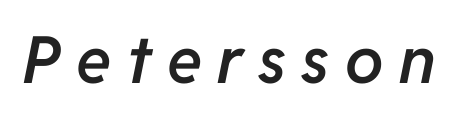
{"italic": "yes", "lean": "right", "slant_degrees": 11, "bold": "semi", "weight": "semibold", "width": "normal", "stroke_contrast": "low", "x_height": "medium", "monospaced": "no", "underline": "no", "letter_spacing": "wide", "letter_spacing_em": 0.24, "glyph_px": 65}
